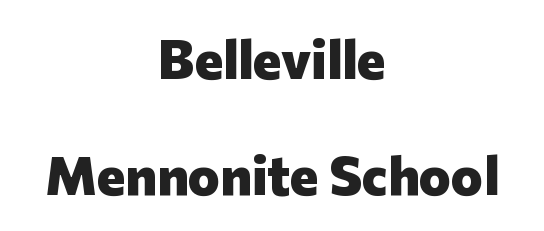
The image shows 54 px heavy sans-serif type, upright; set centered, loose line spacing (2.14x), normal letter spacing, not underlined; low stroke contrast and a medium x-height.
